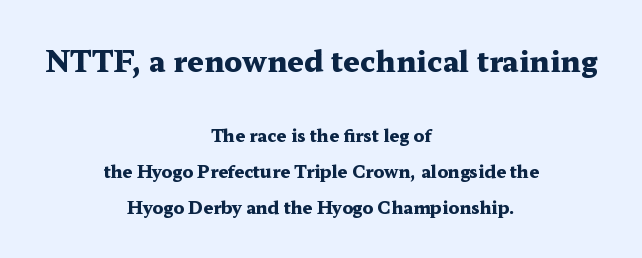
{"serif": "yes", "italic": "no", "bold": "yes", "weight": "heavy", "width": "wide", "stroke_contrast": "medium", "x_height": "medium", "monospaced": "no", "underline": "no", "align": "center", "line_spacing": "loose", "line_spacing_ratio": 2.11, "letter_spacing": "normal", "letter_spacing_em": 0.0, "larger_block": "first", "size_ratio": 1.71, "glyph_px": 29}
